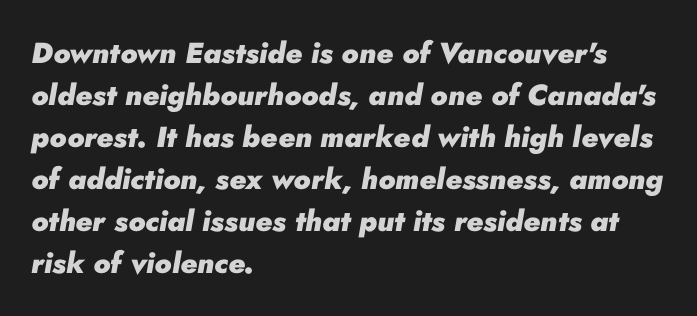
The face used here has the dense, thick strokes of a bold. Observe the lean: these are italic letterforms. The rendering uses natural spacing where letterforms have individual widths. Beneath every word, the page is bare. Compared with typical body copy, the letter spacing here is the same.
